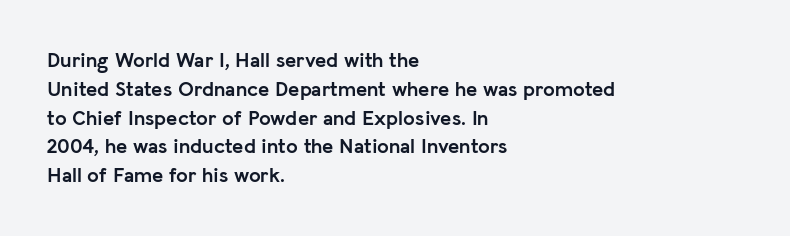
Q: Is the text bold? A: Yes.
Q: Is the text italic (slanted)? A: No, it is upright.
Q: Is the text underlined? A: No.
Q: How is the paragraph aligned? A: Left-aligned.
Q: Is the spacing between letters normal or unusually wide? A: Normal.
Q: Is the spacing between lines tight, normal or loose? A: Normal.
